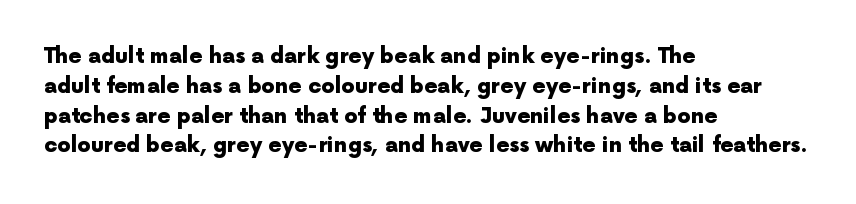
The image shows 21 px bold type, upright; set left-aligned, normal line spacing (1.42x), normal letter spacing, not underlined.
